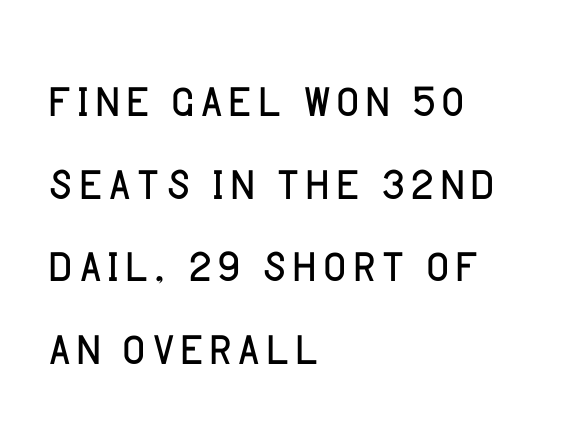
Short and long lines alike share a common starting point at left. The letters carry no serifs — their stems end cleanly without finishing strokes. The rendering keeps characters at their native spacing. It's the straight-up-and-down kind of type.
